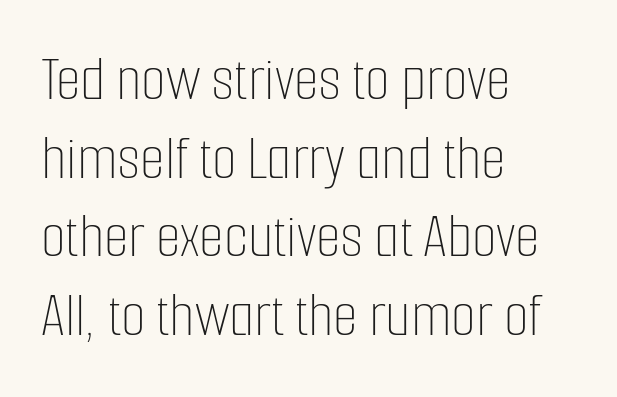
The image shows 64 px thin, condensed type, upright; set left-aligned, line spacing 1.23x, normal letter spacing, not underlined; low stroke contrast and a medium x-height.
